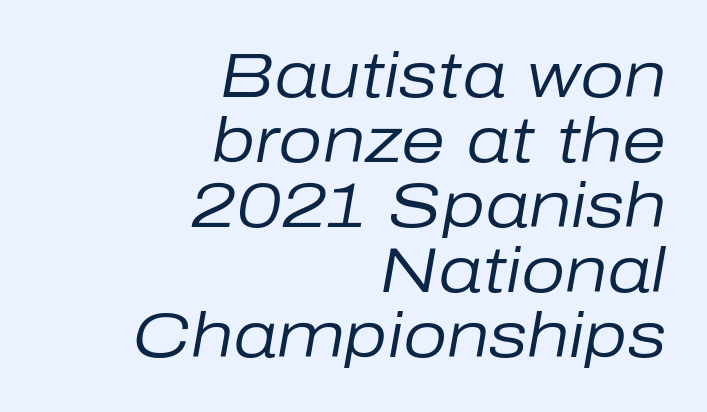
Q: Is the text bold? A: No.
Q: Is the text italic (slanted)? A: Yes, it leans right by about 10 degrees.
Q: Is the text underlined? A: No.
Q: How is the paragraph aligned? A: Right-aligned.
Q: Is the spacing between letters normal or unusually wide? A: Normal.
Q: Is the spacing between lines tight, normal or loose? A: Tight.
Q: Width (condensed, normal, or wide)? A: Normal.
Q: Stroke contrast? A: Low.
Q: x-height? A: Medium.
Q: Monospaced? A: No.
